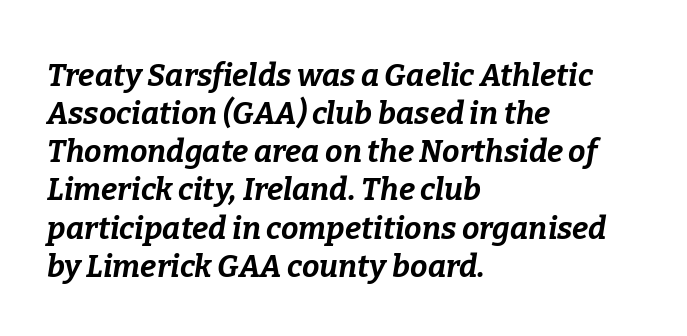
The letters are bold, with thick, heavy strokes. If you drew a line through each stem, it would be angled. Character widths vary here, with narrow letters taking less room than wide ones. Casual observation: everything's shoved over to the left. Spacing between characters is what you'd get straight out of the box.
